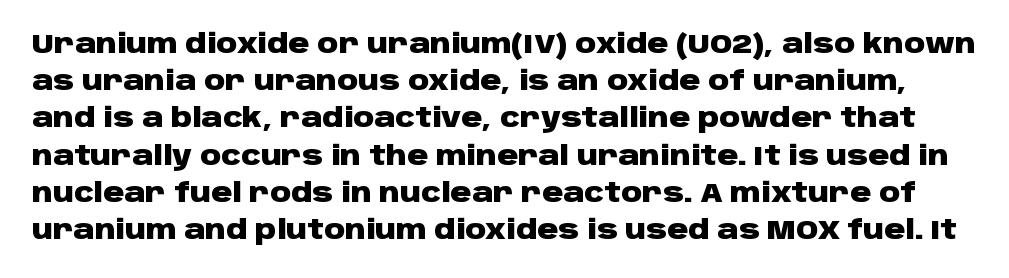
Q: Is the text bold? A: Yes.
Q: Is the text italic (slanted)? A: No, it is upright.
Q: Is the text underlined? A: No.
Q: Is the spacing between letters normal or unusually wide? A: Normal.
Q: Is the spacing between lines tight, normal or loose? A: Normal.
